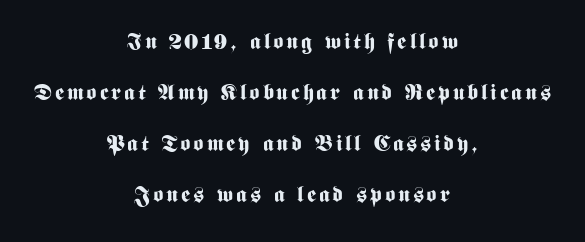
This sample uses an upright cut, with every glyph sitting square on the baseline. This rendering uses center alignment, leaving both contours irregular but symmetric. Descender tails drop into unmarked territory. Typesetter's note: full bold, strokes at maximum text heaviness. Reading down the column, the eye jumps a long way to each next line.
